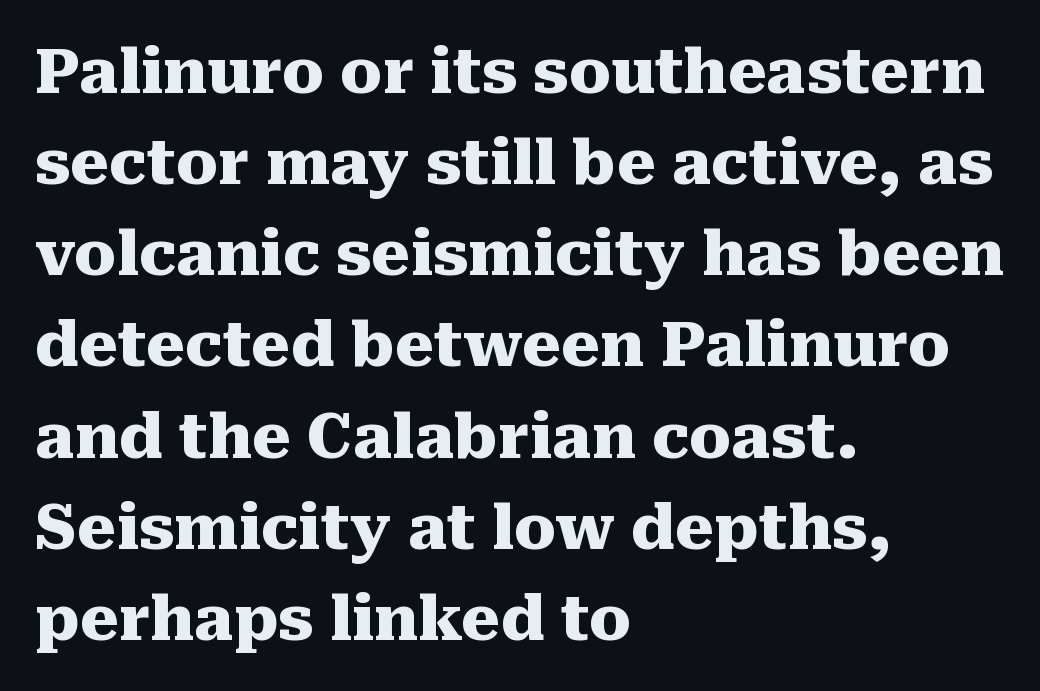
{"serif": "yes", "italic": "no", "bold": "yes", "weight": "heavy", "width": "normal", "stroke_contrast": "medium", "x_height": "medium", "monospaced": "no", "underline": "no", "align": "left", "line_spacing": "normal", "line_spacing_ratio": 1.47, "letter_spacing": "normal", "letter_spacing_em": 0.0, "glyph_px": 62}
